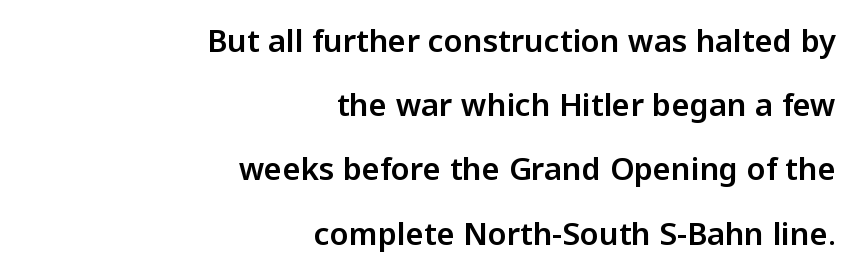
The image shows 31 px sans-serif type, upright; set right-aligned, loose line spacing (2.07x), normal letter spacing, not underlined; low stroke contrast and a medium x-height.
